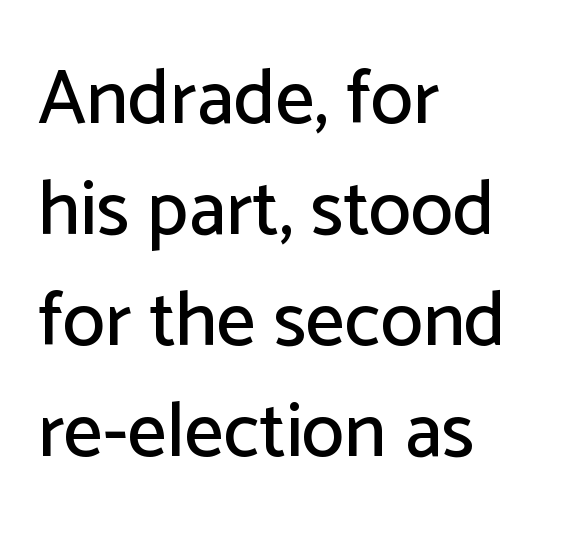
Line starts are locked; line ends wander. Character widths vary here, with narrow letters taking less room than wide ones. Quick note: interline space is typical. In terms of posture, this sample is upright. The space beneath each line is pristine and unruled.
